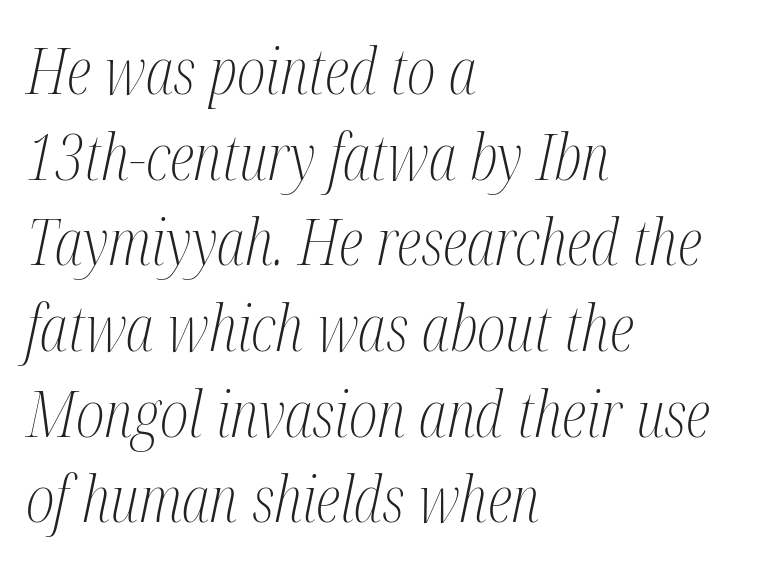
The letters are slanted; this is an italic face. The letters carry serifs — small finishing strokes at the ends of their stems. Summary of vertical rhythm: regular, with standard interline spacing. The rendering uses natural spacing where letterforms have individual widths. The letters sit at their default tracking, neither squeezed nor spread.
